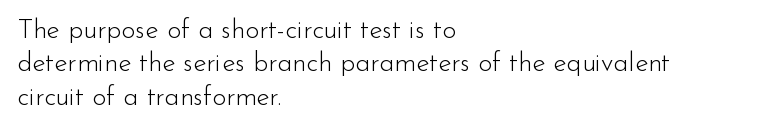
No letter is thick-stroked: the sample isn't bold. This rendering leaves character spacing at its baseline value. A bare baseline throughout the passage. Line beginnings align vertically; line endings do not. This sample uses an upright cut, with every glyph sitting square on the baseline.
